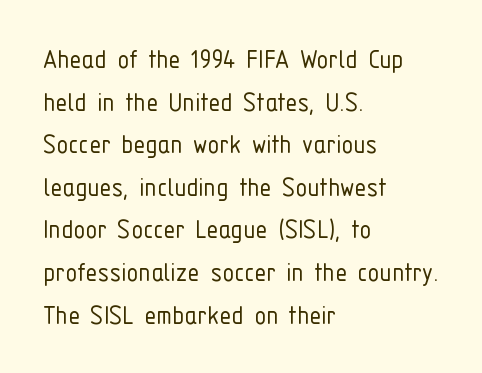
Q: Is the text bold? A: No.
Q: Is the text italic (slanted)? A: No, it is upright.
Q: Is the typeface a serif or a sans-serif typeface? A: Sans-serif.
Q: Is the text underlined? A: No.
Q: How is the paragraph aligned? A: Left-aligned.
Q: Is the spacing between letters normal or unusually wide? A: Normal.
Q: Is the spacing between lines tight, normal or loose? A: Normal.
Q: Width (condensed, normal, or wide)? A: Condensed.
Q: Stroke contrast? A: Low.
Q: x-height? A: Medium.
Q: Monospaced? A: No.
